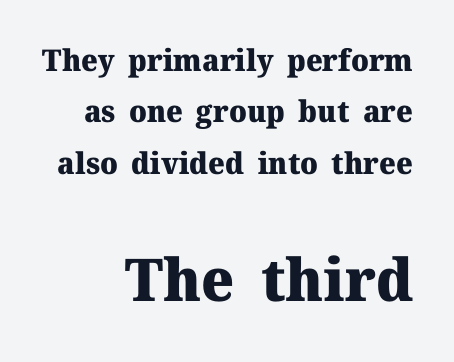
{"serif": "yes", "italic": "no", "bold": "yes", "weight": "heavy", "width": "normal", "stroke_contrast": "medium", "x_height": "medium", "monospaced": "no", "underline": "no", "align": "right", "line_spacing_ratio": 1.71, "letter_spacing": "normal", "letter_spacing_em": 0.0, "larger_block": "second", "size_ratio": 1.97, "glyph_px": 59}
